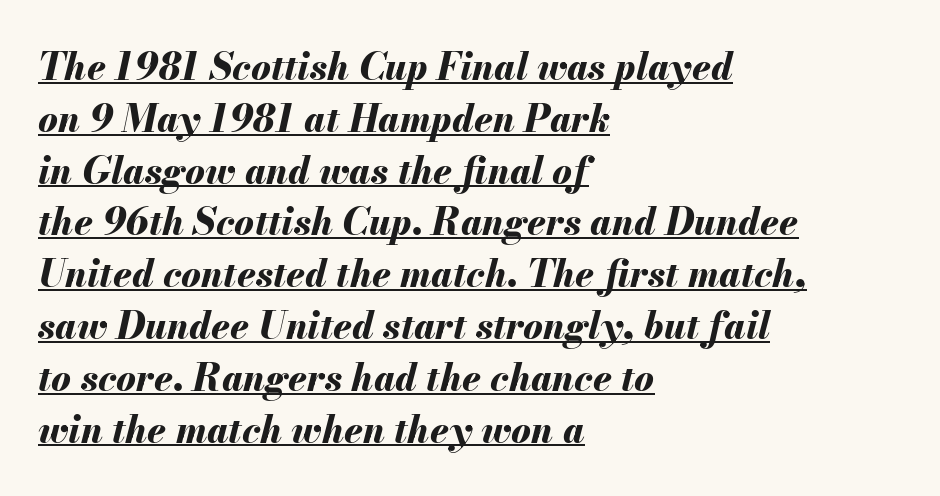
Do the characters align in a grid? No, the font is proportional. As a designer I'd log this as weight 700, bold. The rendering uses a moderate line-height, typical for paragraphs. The lettering tilts uniformly, giving the passage an italic look. How are the letters spaced? Ordinarily, with no added tracking.
